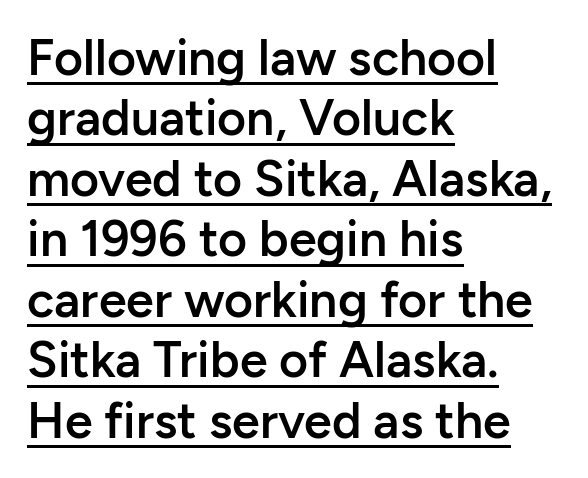
The image shows 50 px semibold sans-serif type, upright; set left-aligned, line spacing 1.21x, normal letter spacing, underlined; low stroke contrast and a medium x-height.
